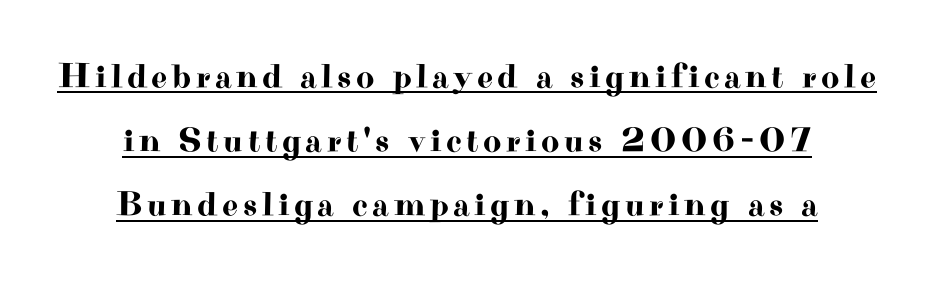
Q: Is the text italic (slanted)? A: No, it is upright.
Q: Is the typeface a serif or a sans-serif typeface? A: Serif.
Q: Is the text underlined? A: Yes.
Q: Width (condensed, normal, or wide)? A: Wide.
Q: Stroke contrast? A: High.
Q: x-height? A: Small.
Q: Monospaced? A: No.
